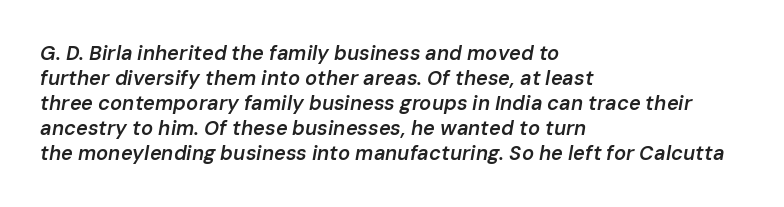
The typography opts for an oblique posture over an upright one. The lines are quadded left. Students, note that the glyphs here touch the page at normal intervals. Quick note: underline off. Regular leading.
